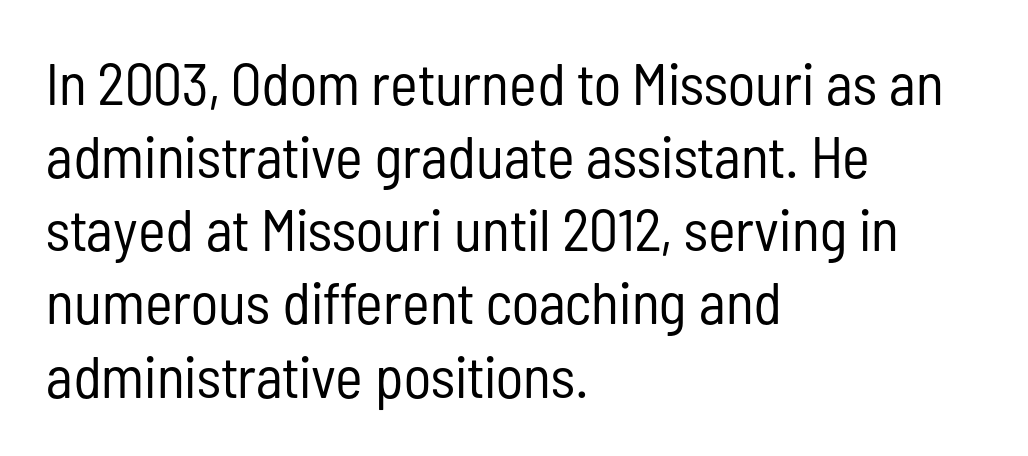
This rendering employs a face without finishing strokes, i.e., a sans-serif. A roman cut, with each character standing at attention. You could call the tracking neutral — neither tight nor loose. The area under the type is left untouched. Note the varied advance widths — an 'i' is clearly narrower than an 'm'. If you drew a ruler down the left edge, every line would touch it.
